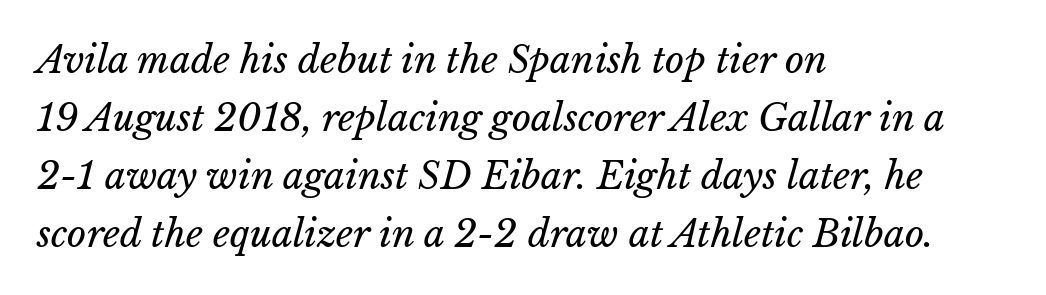
The image shows 37 px regular-weight type; set left-aligned, normal line spacing (1.57x), normal letter spacing, not underlined; low stroke contrast and a medium x-height.
